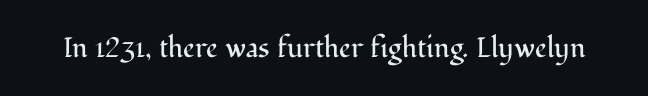
Q: Is the text bold? A: No.
Q: Is the text italic (slanted)? A: No, it is upright.
Q: Is the typeface a serif or a sans-serif typeface? A: Serif.
Q: Is the text underlined? A: No.
Q: Is the spacing between letters normal or unusually wide? A: Normal.
Q: Width (condensed, normal, or wide)? A: Normal.
Q: Stroke contrast? A: Medium.
Q: x-height? A: Medium.
Q: Monospaced? A: No.
